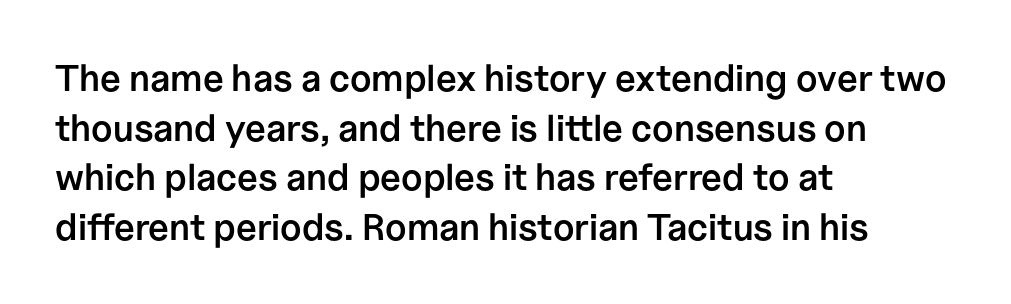
{"serif": "no", "italic": "no", "bold": "semi", "weight": "semibold", "width": "normal", "stroke_contrast": "low", "x_height": "medium", "monospaced": "no", "underline": "no", "align": "left", "line_spacing": "normal", "line_spacing_ratio": 1.34, "letter_spacing": "normal", "letter_spacing_em": 0.0, "glyph_px": 37}
